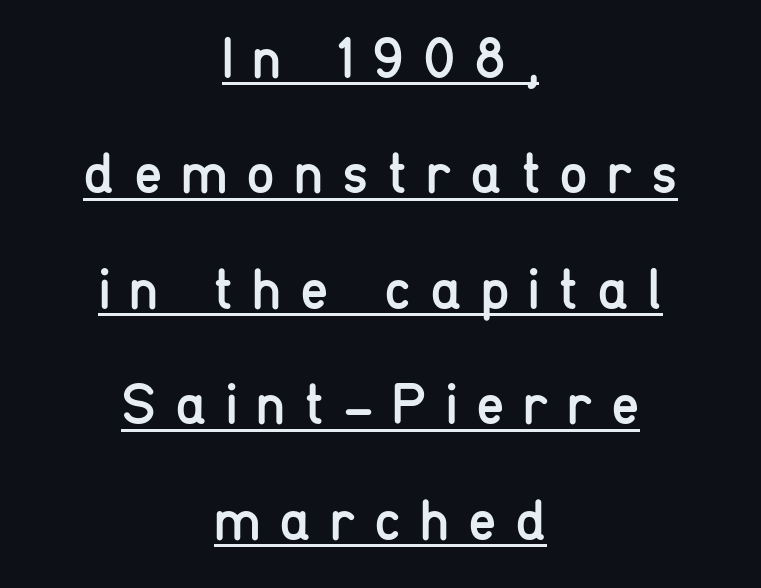
You could not count columns in this text — the font is proportionally spaced. The designer went with a sans here, leaving each stem footless. This reads as an unemphasized weight, regular at the heaviest. Posture: vertical. Substantial extra tracking has been applied to these lines. Leading is clearly above the norm, producing a sparse column.
